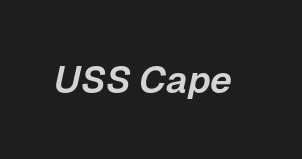
Q: Is the text italic (slanted)? A: Yes, it leans right by about 12 degrees.
Q: Is the text underlined? A: No.
Q: Is the spacing between letters normal or unusually wide? A: Normal.
Q: Width (condensed, normal, or wide)? A: Normal.
Q: Stroke contrast? A: Low.
Q: x-height? A: Medium.
Q: Monospaced? A: No.
